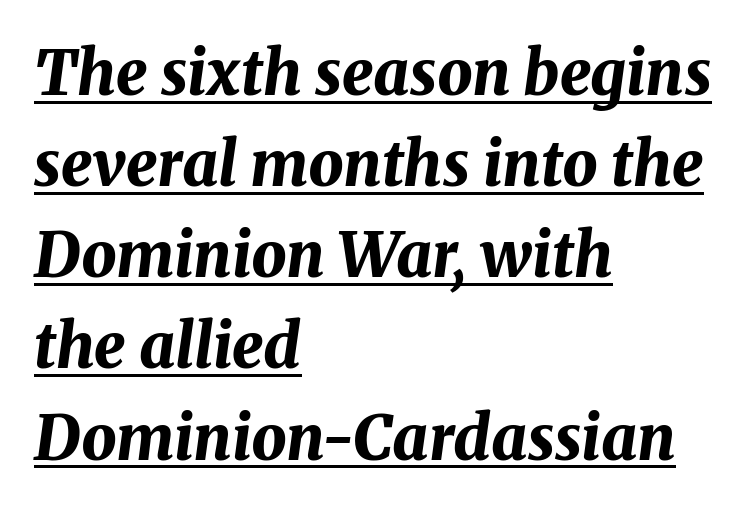
Leading matches the norm, producing a regular column. Looks like someone drew a line under every word here. I'd describe the lettering as bold — thick and assertive. A student would call this left alignment; a typographer would say flush left, rag right. Nothing unusual about the tracking: characters are spaced as the font intends. Think of a printed novel: that variable character pitch is what you see here.
